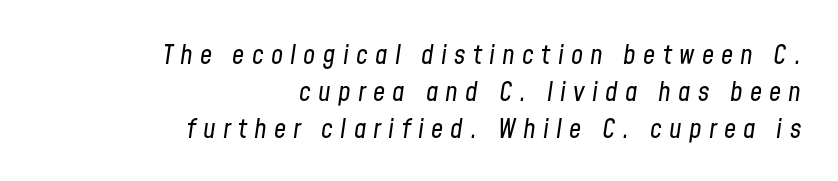
This rendering uses right alignment, leaving the left contour irregular. The vertical gap from one line to the next is medium. Nothing heavy about these letters — not bold at all. Characters follow at a spacing far wider than the type designer built in. The lettering tilts uniformly, giving the passage an italic look. The baseline area is clear.
